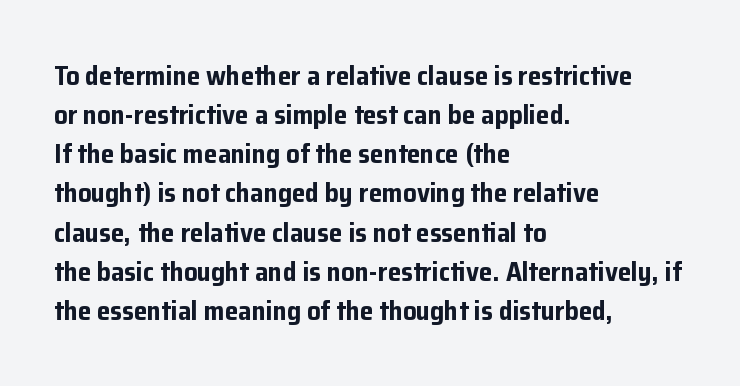
The image shows 27 px bold type, upright; set left-aligned, normal line spacing (1.45x), normal letter spacing, not underlined.
